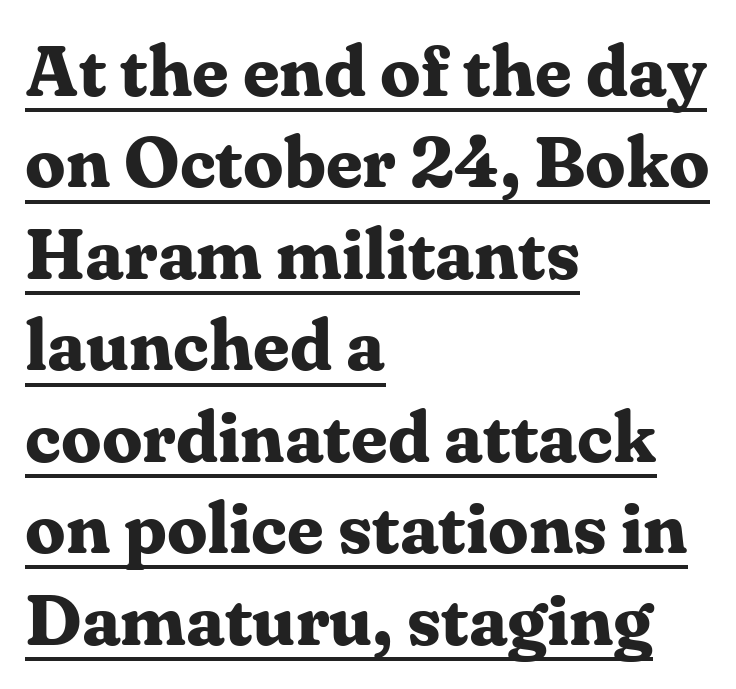
The image shows 72 px bold serif type, upright; set left-aligned, normal line spacing (1.27x), normal letter spacing, underlined; medium stroke contrast and a medium x-height.
